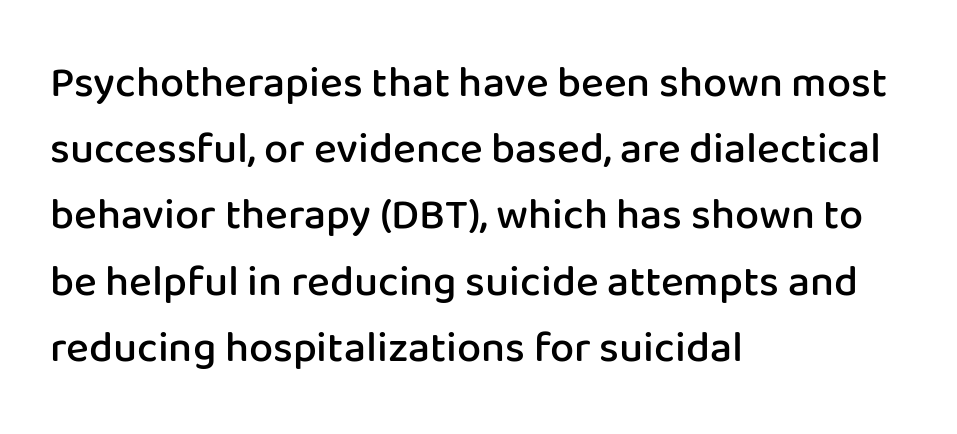
The image shows 43 px semibold sans-serif type, upright; set left-aligned, normal line spacing (1.54x), normal letter spacing, not underlined; low stroke contrast and a medium x-height.
